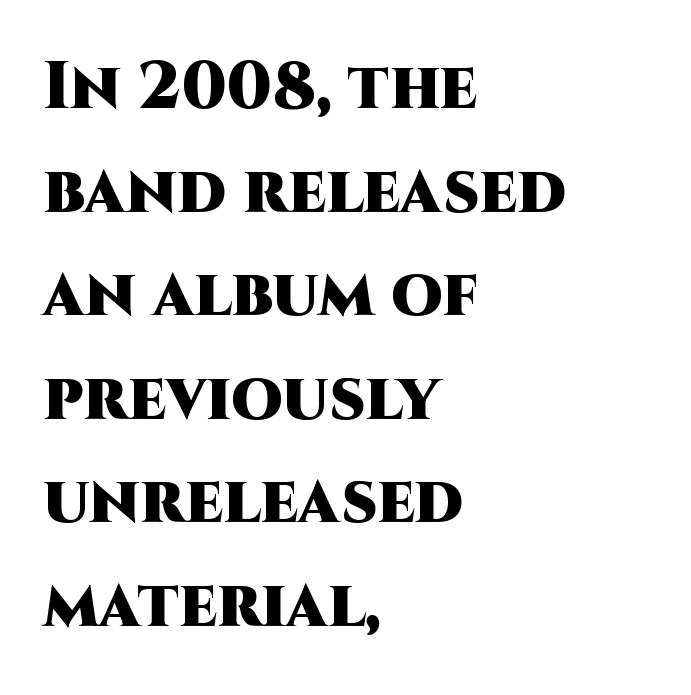
The image shows 66 px heavy sans-serif type, upright; set left-aligned, normal line spacing (1.57x), normal letter spacing, not underlined; high stroke contrast and a large x-height.
